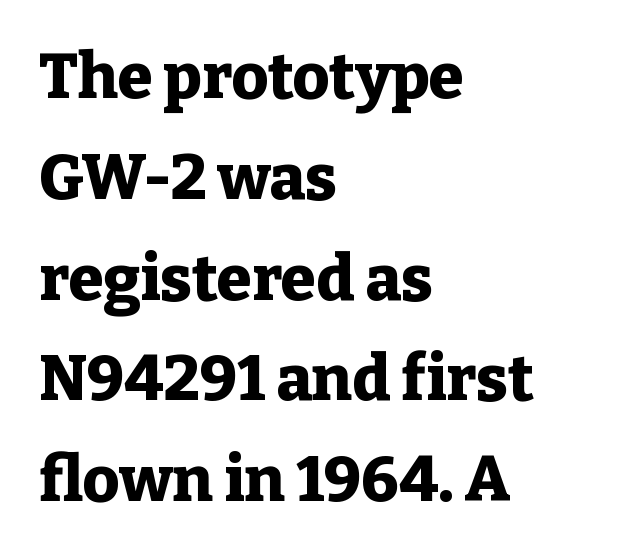
Left-aligned paragraph, ragged on the right. A typesetter would call this zero additional tracking. Serifs: yes, visible at the terminals of the letterforms. This sample uses an upright cut, with every glyph sitting square on the baseline. Is this a fixed-width face? No — the glyphs have proportional, varying widths. The passage shown is not underscored anywhere.
